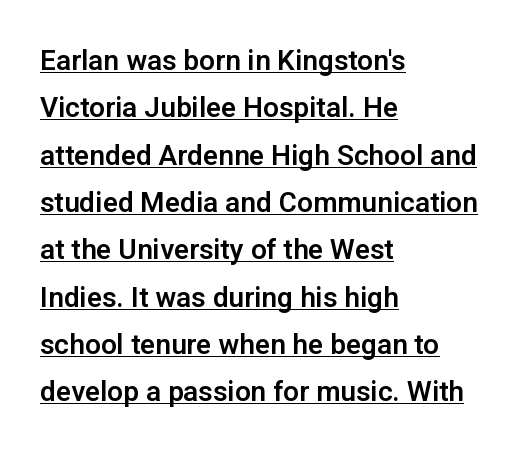
{"serif": "no", "italic": "no", "width": "normal", "stroke_contrast": "low", "x_height": "medium", "monospaced": "no", "underline": "yes", "align": "left", "line_spacing": "normal", "line_spacing_ratio": 1.69, "letter_spacing": "normal", "letter_spacing_em": 0.0, "glyph_px": 28}
